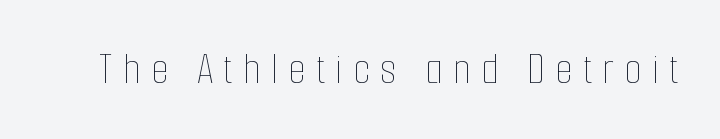
Q: Is the text bold? A: No.
Q: Is the text italic (slanted)? A: No, it is upright.
Q: Is the text underlined? A: No.
Q: Is the spacing between letters normal or unusually wide? A: Unusually wide.
Q: Width (condensed, normal, or wide)? A: Condensed.
Q: Stroke contrast? A: Low.
Q: x-height? A: Medium.
Q: Monospaced? A: No.
